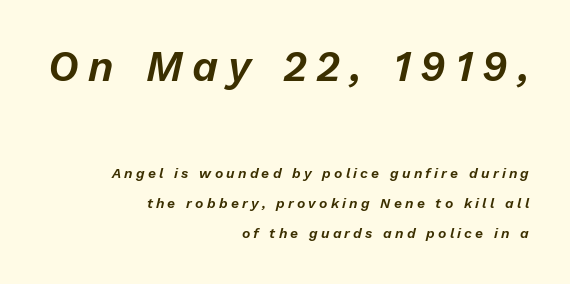
{"italic": "yes", "lean": "right", "slant_degrees": 13, "width": "normal", "stroke_contrast": "low", "x_height": "medium", "monospaced": "no", "underline": "no", "align": "right", "line_spacing": "loose", "line_spacing_ratio": 2.14, "letter_spacing": "wide", "letter_spacing_em": 0.23, "larger_block": "first", "size_ratio": 3.0, "glyph_px": 42}
